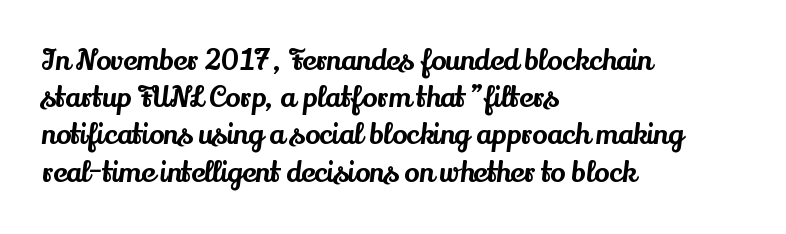
Note the varied advance widths — an 'i' is clearly narrower than an 'm'. Stroke terminals: seriffed. Successive baselines arrive at the customary interval.
